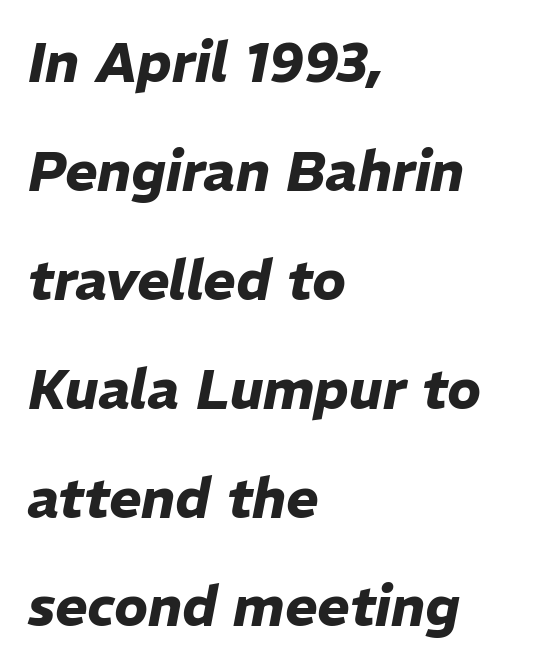
The image shows 55 px heavy type, italic (leaning right); set left-aligned, loose line spacing (1.98x), normal letter spacing, not underlined; low stroke contrast and a medium x-height.
